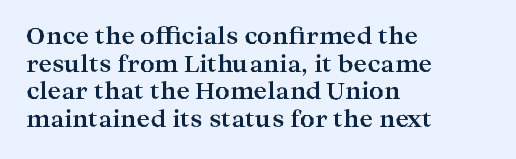
The letters stand upright; this is a roman face. Each word holds together tightly as a unit, with standard inter-letter gaps. Underline: absent. Notice how thick the strokes are: this is what a full bold looks like. The setting favours the left margin, as ordinary paragraphs usually do.
